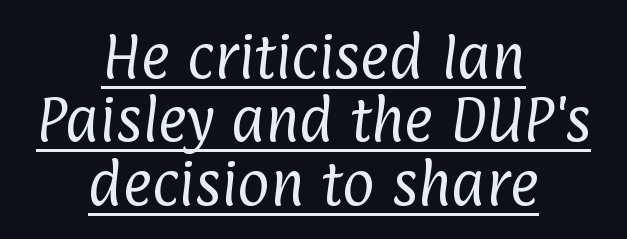
Q: Is the text bold? A: No.
Q: Is the typeface a serif or a sans-serif typeface? A: Sans-serif.
Q: Is the text underlined? A: Yes.
Q: How is the paragraph aligned? A: Centered.
Q: Is the spacing between letters normal or unusually wide? A: Normal.
Q: Is the spacing between lines tight, normal or loose? A: Normal.
Q: Width (condensed, normal, or wide)? A: Condensed.
Q: Stroke contrast? A: Low.
Q: x-height? A: Medium.
Q: Monospaced? A: No.
